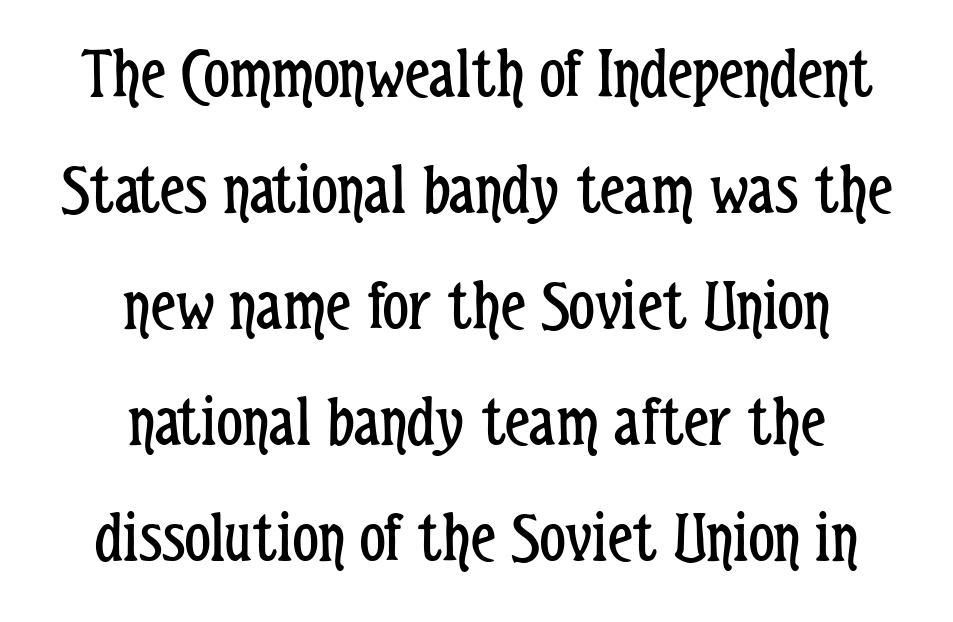
{"serif": "no", "italic": "no", "bold": "no", "weight": "regular", "width": "condensed", "stroke_contrast": "low", "x_height": "medium", "monospaced": "no", "underline": "no", "align": "center", "line_spacing": "normal", "line_spacing_ratio": 1.61, "letter_spacing": "normal", "letter_spacing_em": 0.0, "glyph_px": 72}
